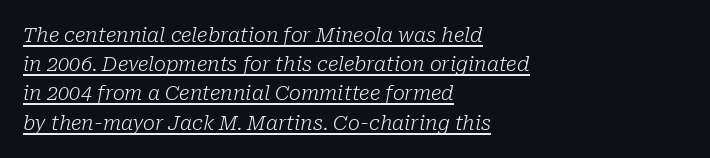
The image shows 20 px text type, italic (leaning right); set left-aligned, normal line spacing (1.46x), normal letter spacing, underlined.
